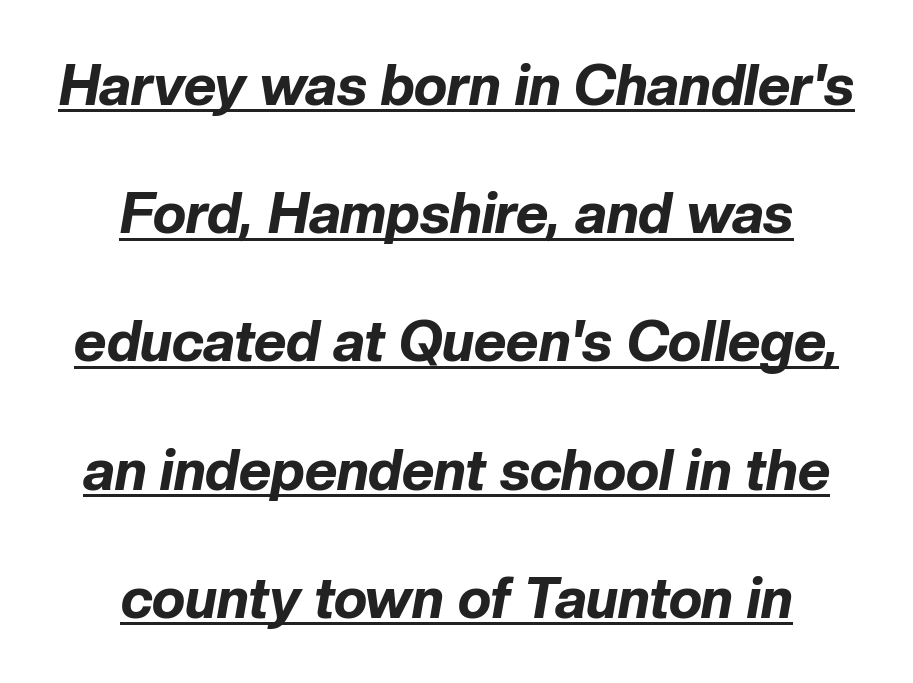
Tracking value appears to be zero — textbook default spacing. The specimen includes a rule beneath the text block's lines. Rendered with sloped, italic letterforms. What weight is shown? A full bold with thick strokes. Think of a printed novel: that variable character pitch is what you see here.
